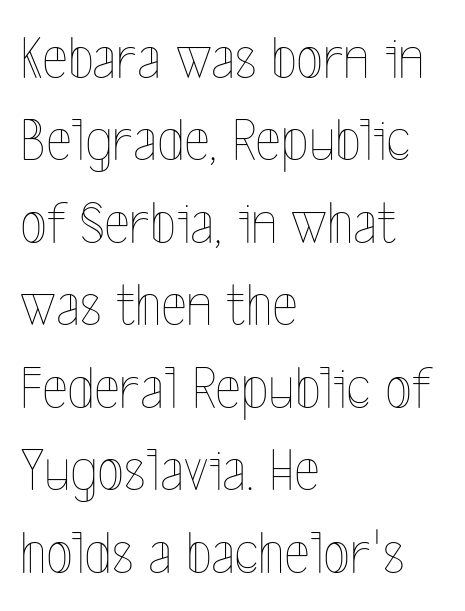
The image shows 62 px thin, condensed type, upright; set left-aligned, normal line spacing (1.33x), normal letter spacing, not underlined; a medium x-height.
